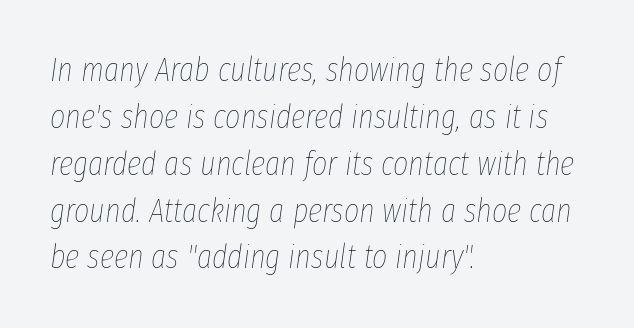
{"italic": "yes", "lean": "right", "slant_degrees": 8, "bold": "no", "weight": "thin", "width": "condensed", "stroke_contrast": "low", "x_height": "medium", "monospaced": "no", "underline": "no", "align": "left", "line_spacing": "normal", "line_spacing_ratio": 1.42, "letter_spacing": "normal", "letter_spacing_em": 0.0, "glyph_px": 33}
